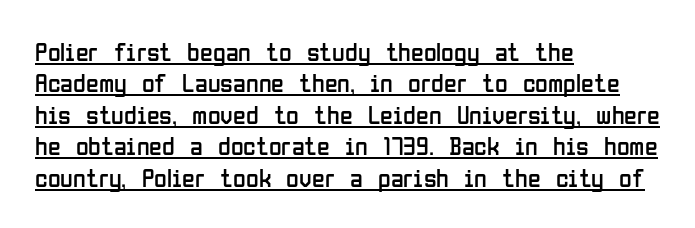
{"italic": "no", "bold": "no", "underline": "yes", "align": "left", "line_spacing_ratio": 1.21, "letter_spacing": "normal", "letter_spacing_em": 0.0, "glyph_px": 26}
